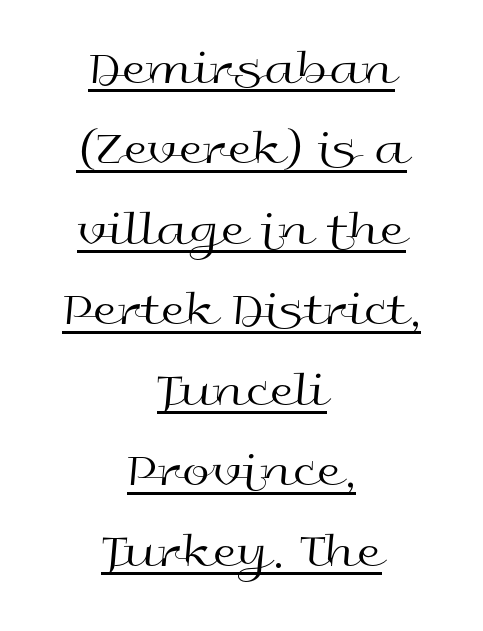
No italicization has been applied; the sample stays upright. A typesetter would call this proportional, since set widths differ per character. Does the leading feel generous? No, just average. The typesetter chose a symmetrical, centered arrangement here.
